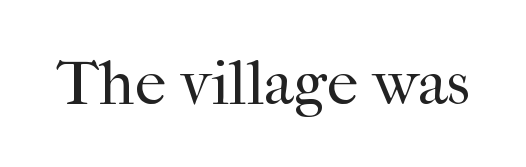
The image shows 63 px regular-weight serif type, upright; set normal letter spacing, not underlined; high stroke contrast and a medium x-height.
